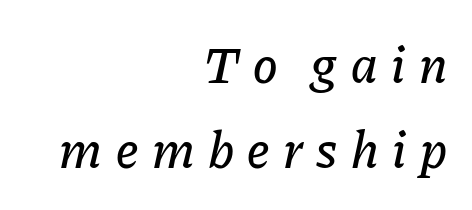
The image shows 52 px text type, italic (leaning right); set right-aligned, normal line spacing (1.63x), unusually wide letter spacing (+0.26 em), not underlined; low stroke contrast and a medium x-height.
